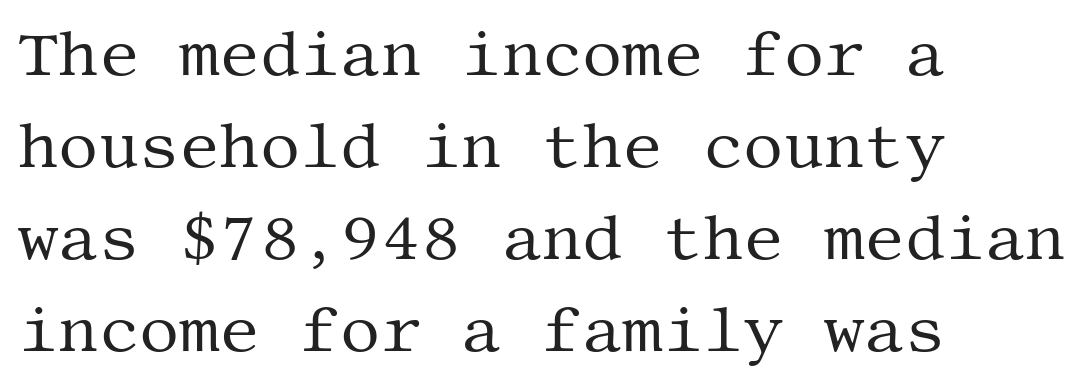
There is no visible air inserted between adjacent glyphs. This sample is left-justified, so line endings fall wherever the words run out. Is the stroke heavy? The answer is a plain regular-or-lighter. Posture: vertical. Small tapered or slab feet sit at the stroke ends, so this counts as serif. Is there much room between lines? A standard amount, neither cramped nor airy.
